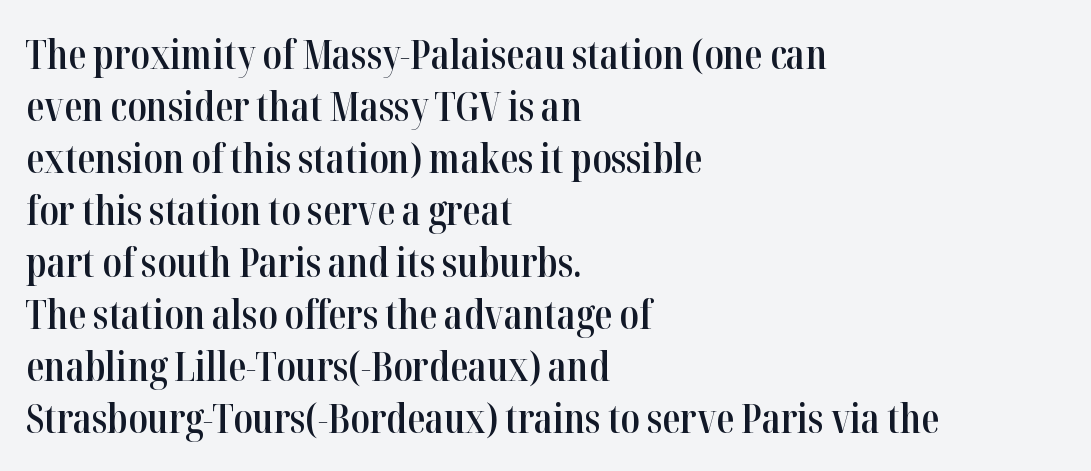
Character widths vary here, with narrow letters taking less room than wide ones. This rendering uses left alignment, leaving the right contour irregular. The gaps between neighbouring characters are ordinary and unremarkable. Line spacing here is normal. Stems and bowls a touch heavier than normal — semibold.
